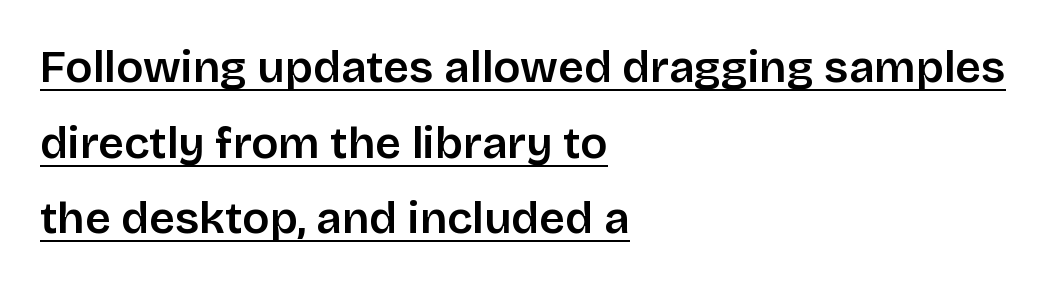
{"serif": "no", "italic": "no", "width": "normal", "stroke_contrast": "low", "x_height": "large", "monospaced": "no", "underline": "yes", "align": "left", "line_spacing": "normal", "line_spacing_ratio": 1.68, "letter_spacing": "normal", "letter_spacing_em": 0.0, "glyph_px": 45}
